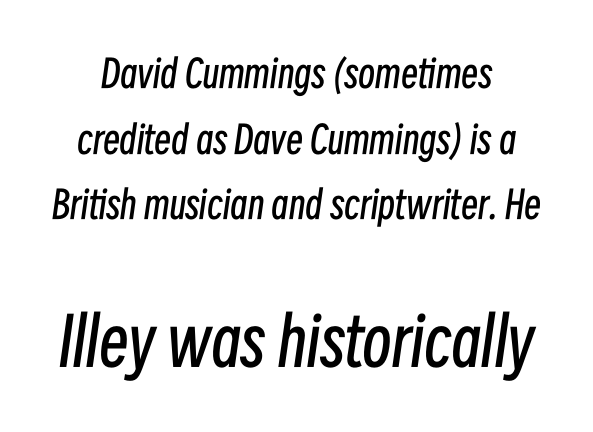
Q: Is the text bold? A: No.
Q: Is the text italic (slanted)? A: Yes, it leans right by about 8 degrees.
Q: Is the text underlined? A: No.
Q: Is the spacing between letters normal or unusually wide? A: Normal.
Q: Which block of text is set in a larger size, the first (top) or the second (bottom)? A: The second (bottom) one.
Q: Width (condensed, normal, or wide)? A: Condensed.
Q: Stroke contrast? A: Low.
Q: x-height? A: Medium.
Q: Monospaced? A: No.
